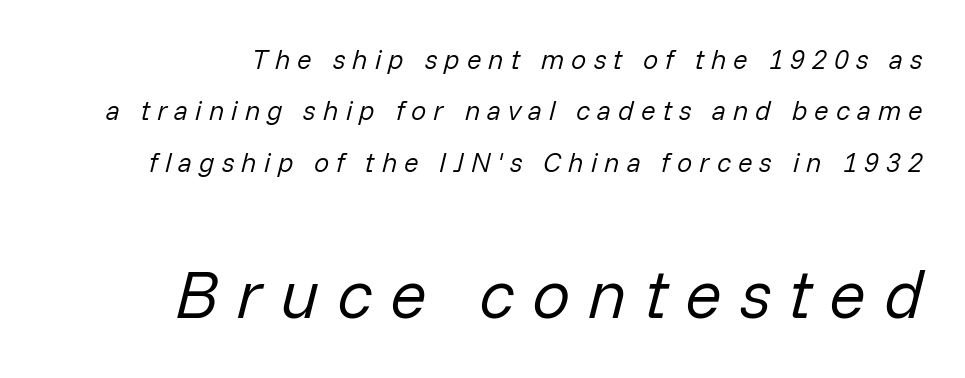
The image shows 68 px regular-weight type, italic (leaning right); set right-aligned, loose line spacing (1.9x), unusually wide letter spacing (+0.26 em), not underlined; the second (bottom) block is 2.52x larger; low stroke contrast and a medium x-height.
